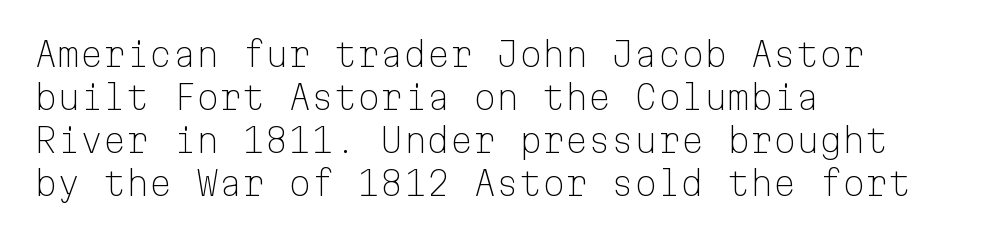
The image shows 33 px light sans-serif type, upright, monospaced; set left-aligned, normal line spacing (1.3x), normal letter spacing, not underlined; low stroke contrast and a medium x-height.
